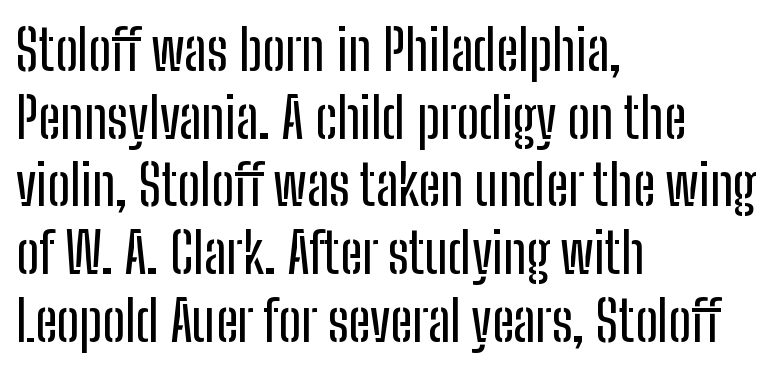
{"serif": "no", "italic": "no", "width": "condensed", "stroke_contrast": "low", "x_height": "medium", "monospaced": "no", "underline": "no", "align": "left", "line_spacing_ratio": 1.23, "letter_spacing": "normal", "letter_spacing_em": 0.0, "glyph_px": 55}
